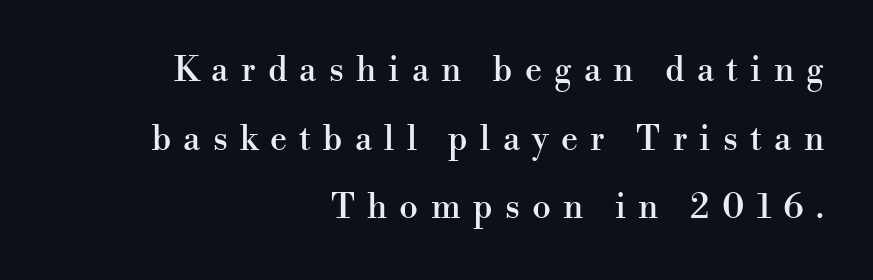
The image shows 34 px serif type, upright; set right-aligned, loose line spacing (2.02x), unusually wide letter spacing (+0.36 em), not underlined; high stroke contrast and a small x-height.
